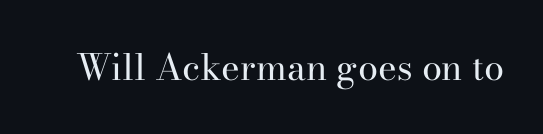
Q: Is the text bold? A: No.
Q: Is the text italic (slanted)? A: No, it is upright.
Q: Is the typeface a serif or a sans-serif typeface? A: Serif.
Q: Is the text underlined? A: No.
Q: Is the spacing between letters normal or unusually wide? A: Normal.
Q: Width (condensed, normal, or wide)? A: Normal.
Q: Stroke contrast? A: High.
Q: x-height? A: Small.
Q: Monospaced? A: No.
